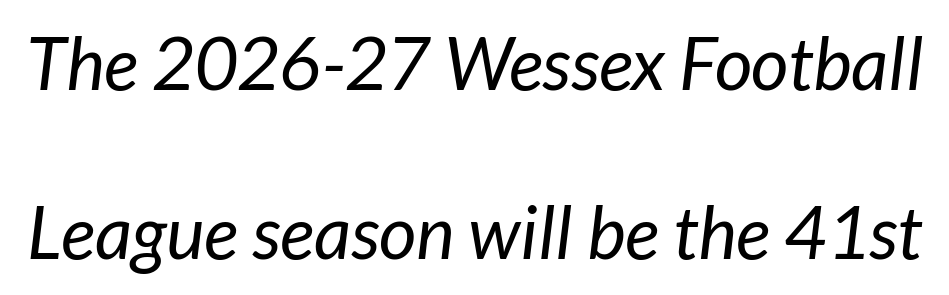
Q: Is the text bold? A: No.
Q: Is the typeface a serif or a sans-serif typeface? A: Sans-serif.
Q: Is the text underlined? A: No.
Q: Is the spacing between letters normal or unusually wide? A: Normal.
Q: Is the spacing between lines tight, normal or loose? A: Loose.
Q: Width (condensed, normal, or wide)? A: Normal.
Q: Stroke contrast? A: Low.
Q: x-height? A: Medium.
Q: Monospaced? A: No.
